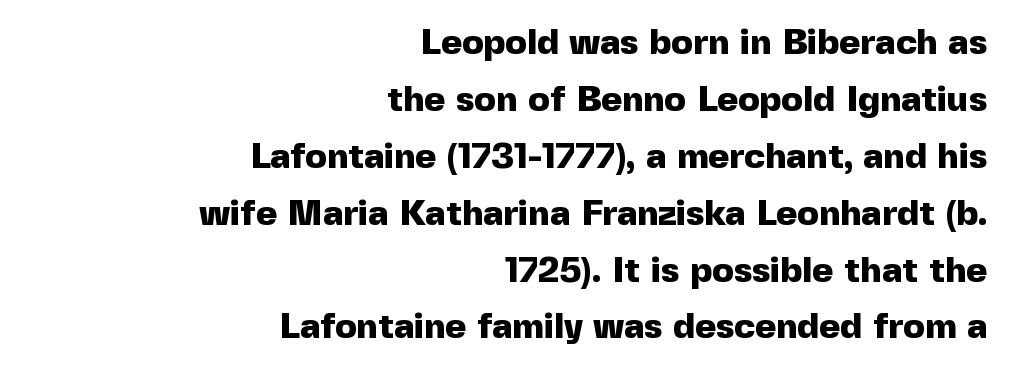
The image shows 36 px heavy sans-serif type, upright; set right-aligned, normal line spacing (1.58x), normal letter spacing, not underlined; a medium x-height.
